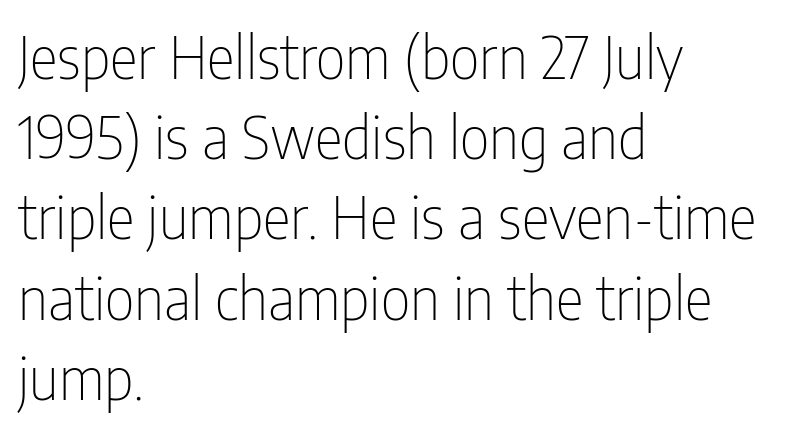
These lines stack with their left ends in a neat column. The designer left line spacing at the default. Classification — sans serif. Looks like regular typesetting: each glyph gets only the width it needs.
